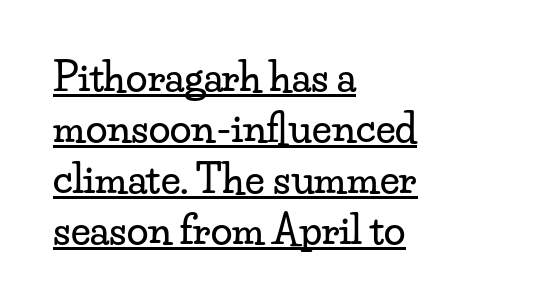
The image shows 39 px wide serif type, upright; set left-aligned, normal line spacing (1.31x), normal letter spacing, underlined; low stroke contrast and a small x-height.
